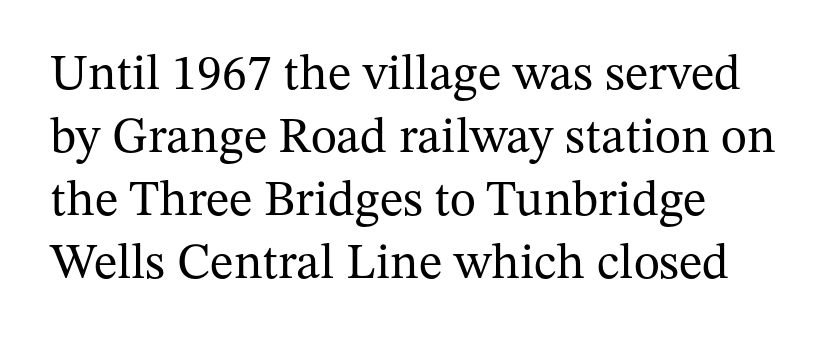
The image shows 50 px regular-weight serif type, upright; set left-aligned, normal line spacing (1.26x), normal letter spacing, not underlined; medium stroke contrast and a medium x-height.
